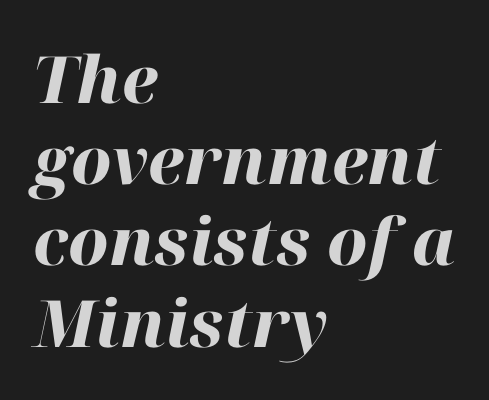
The image shows 65 px heavy type, italic (leaning right); set left-aligned, normal line spacing (1.25x), normal letter spacing, not underlined; high stroke contrast and a medium x-height.
